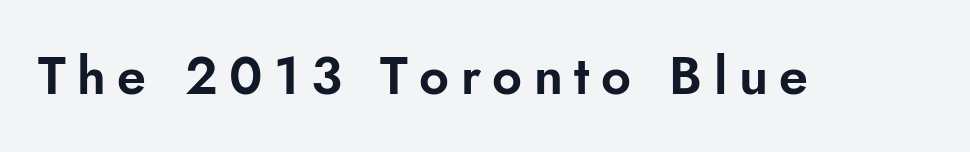
The image shows 52 px sans-serif type, upright; set unusually wide letter spacing (+0.22 em), not underlined; low stroke contrast and a small x-height.
